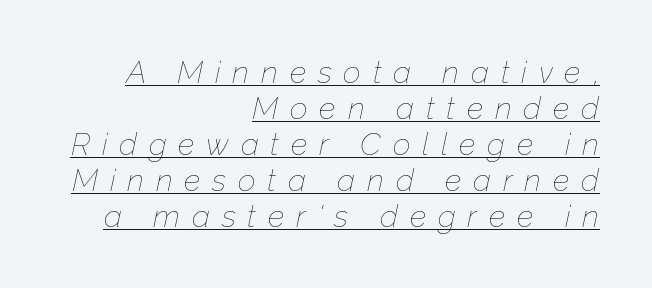
Q: Is the text bold? A: No.
Q: Is the text italic (slanted)? A: Yes, it leans right by about 12 degrees.
Q: Is the text underlined? A: Yes.
Q: How is the paragraph aligned? A: Right-aligned.
Q: Is the spacing between letters normal or unusually wide? A: Unusually wide.
Q: Width (condensed, normal, or wide)? A: Normal.
Q: Stroke contrast? A: Low.
Q: x-height? A: Medium.
Q: Monospaced? A: No.
